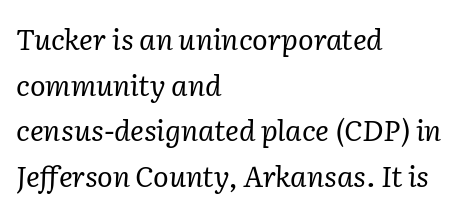
The image shows 29 px regular-weight serif type, italic (leaning right); set left-aligned, normal line spacing (1.57x), normal letter spacing, not underlined; low stroke contrast and a medium x-height.
